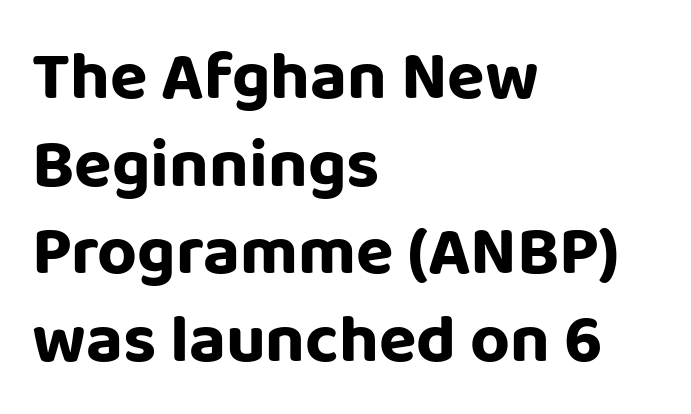
{"serif": "no", "italic": "no", "width": "normal", "stroke_contrast": "low", "x_height": "large", "monospaced": "no", "underline": "no", "align": "left", "line_spacing": "normal", "line_spacing_ratio": 1.27, "letter_spacing": "normal", "letter_spacing_em": 0.0, "glyph_px": 69}
